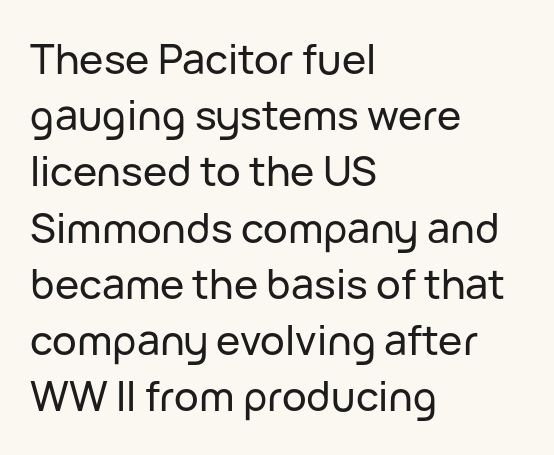
{"serif": "no", "italic": "no", "width": "normal", "stroke_contrast": "low", "x_height": "medium", "monospaced": "no", "underline": "no", "align": "left", "line_spacing": "normal", "line_spacing_ratio": 1.37, "letter_spacing": "normal", "letter_spacing_em": 0.0, "glyph_px": 41}
